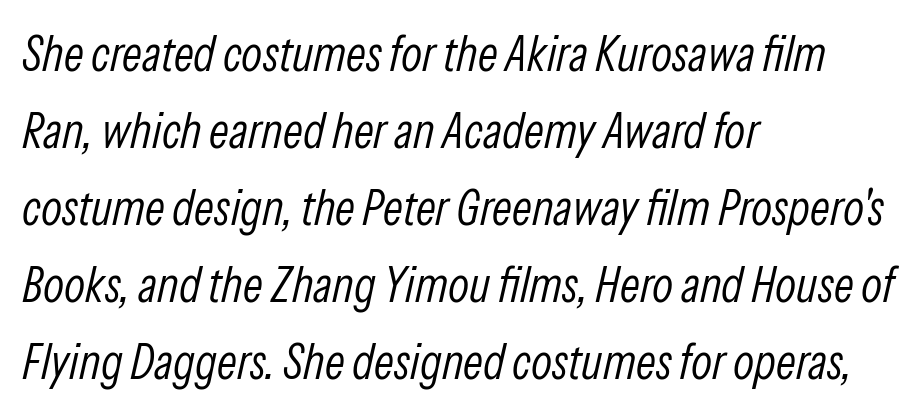
Stem width sits at or under what a default text font uses. Does extra space separate the letters? No, they use regular spacing. The passage shown stacks its lines at a standard gap. Italic? Definitely — the glyphs are oblique. A clean baseline with only descenders dipping below it.
